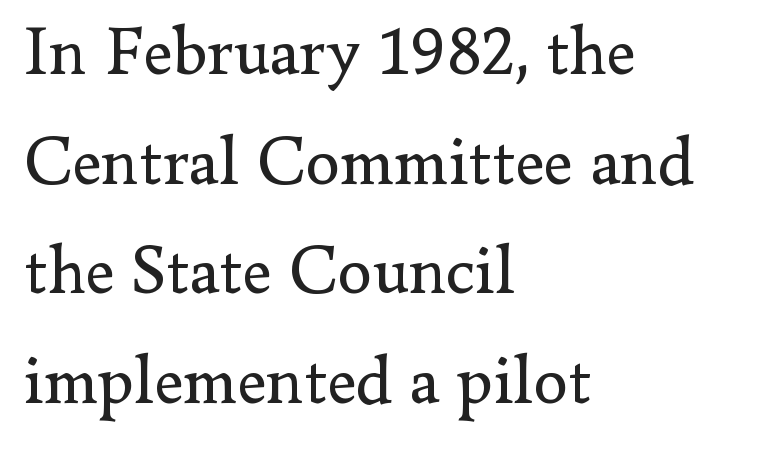
The string is rendered with underlining switched off. Is there any slant? The stems are plumb. The compositor pushed each line to the left boundary. Vertical spacing — default.
